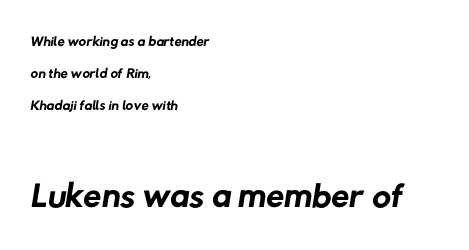
{"serif": "no", "bold": "no", "weight": "regular", "width": "normal", "stroke_contrast": "low", "x_height": "medium", "monospaced": "no", "underline": "no", "align": "left", "line_spacing": "normal", "line_spacing_ratio": 1.53, "letter_spacing": "normal", "letter_spacing_em": 0.0, "larger_block": "second", "size_ratio": 2.48, "glyph_px": 52}
